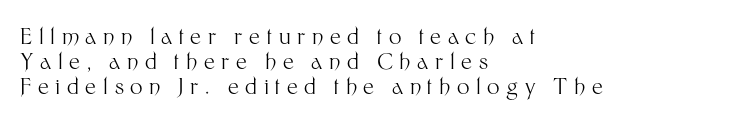
{"italic": "no", "bold": "no", "underline": "no", "align": "left", "line_spacing": "tight", "line_spacing_ratio": 1.13, "letter_spacing": "wide", "letter_spacing_em": 0.3, "glyph_px": 22}
